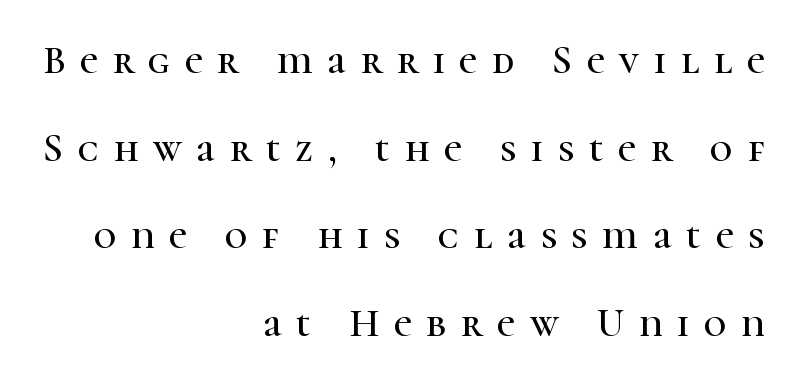
The image shows 39 px serif type, upright; set right-aligned, loose line spacing (2.25x), unusually wide letter spacing (+0.38 em), not underlined; high stroke contrast and a medium x-height.
